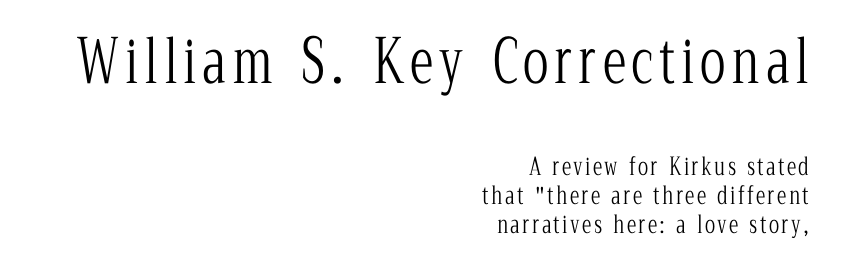
Caption: face not bold, strokes unweighted. The designer gave the opening block more size than the closing block. Think of a printed novel: that variable character pitch is what you see here. The lines are quadded right.
